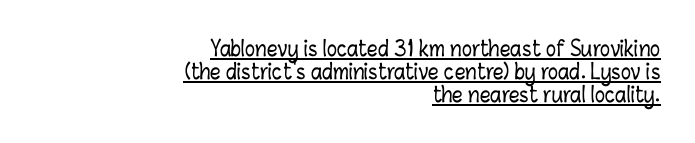
The image shows 21 px text type, upright; set right-aligned, tight line spacing (1.09x), normal letter spacing, underlined.
